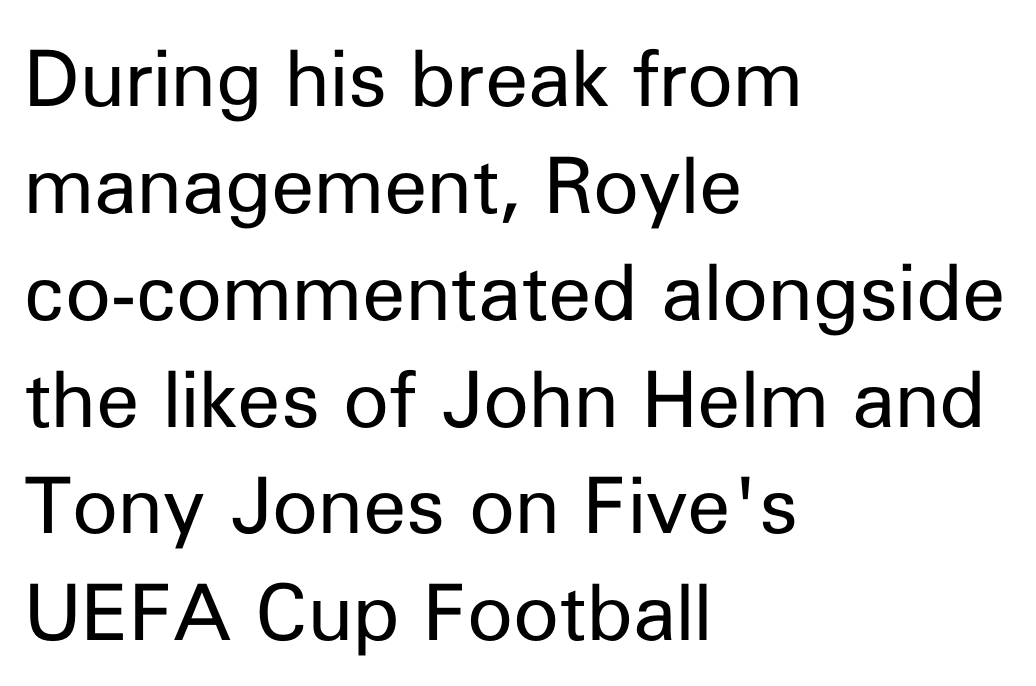
The passage shown is typed in a proportional face where columns would drift. Nothing unusual about the tracking: characters are spaced as the font intends. Posture: upright roman. No feet cap the strokes, marking this as sans-serif type. Each row of text sits above clean, open space. Students, observe: this is what conventionally led text looks like.
